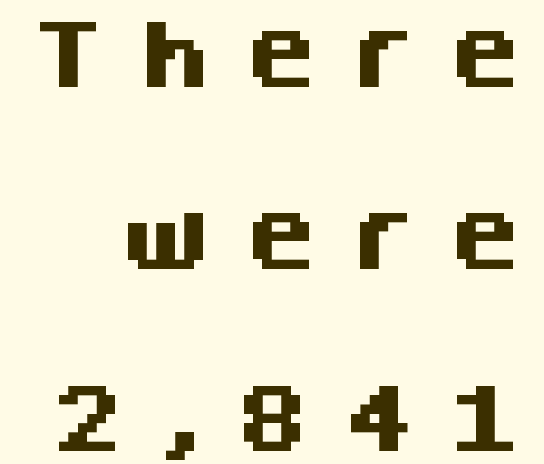
The image shows 75 px heavy sans-serif type, upright; set loose line spacing (2.43x), unusually wide letter spacing (+0.42 em), not underlined; medium stroke contrast and a large x-height.
